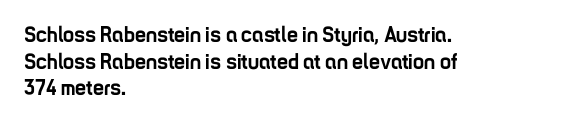
The image shows 22 px bold type, upright; set left-aligned, line spacing 1.21x, normal letter spacing, not underlined.
